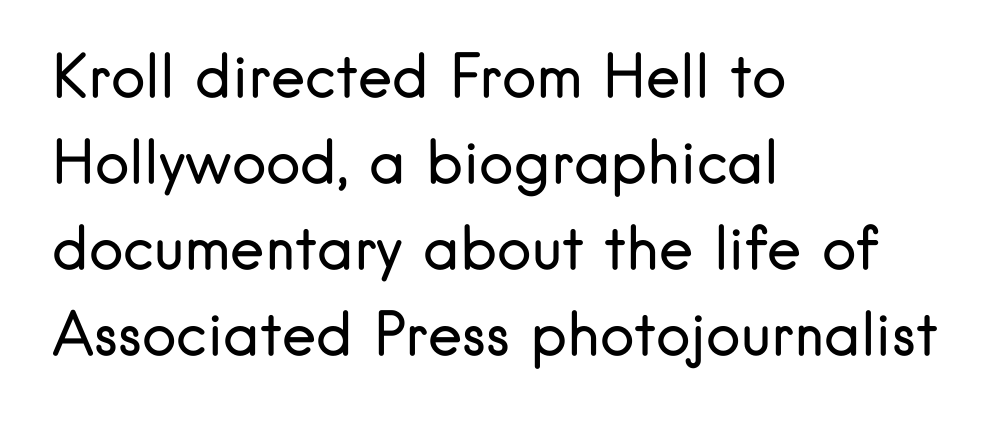
Q: Is the text bold? A: No.
Q: Is the text italic (slanted)? A: No, it is upright.
Q: Is the typeface a serif or a sans-serif typeface? A: Sans-serif.
Q: Is the text underlined? A: No.
Q: How is the paragraph aligned? A: Left-aligned.
Q: Is the spacing between letters normal or unusually wide? A: Normal.
Q: Is the spacing between lines tight, normal or loose? A: Normal.
Q: Width (condensed, normal, or wide)? A: Normal.
Q: Stroke contrast? A: Low.
Q: x-height? A: Small.
Q: Monospaced? A: No.
